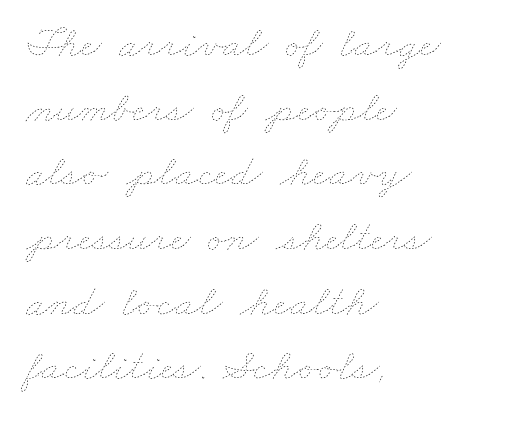
The image shows 44 px thin, wide type; set left-aligned, normal line spacing (1.47x), normal letter spacing, not underlined; low stroke contrast and a small x-height.
